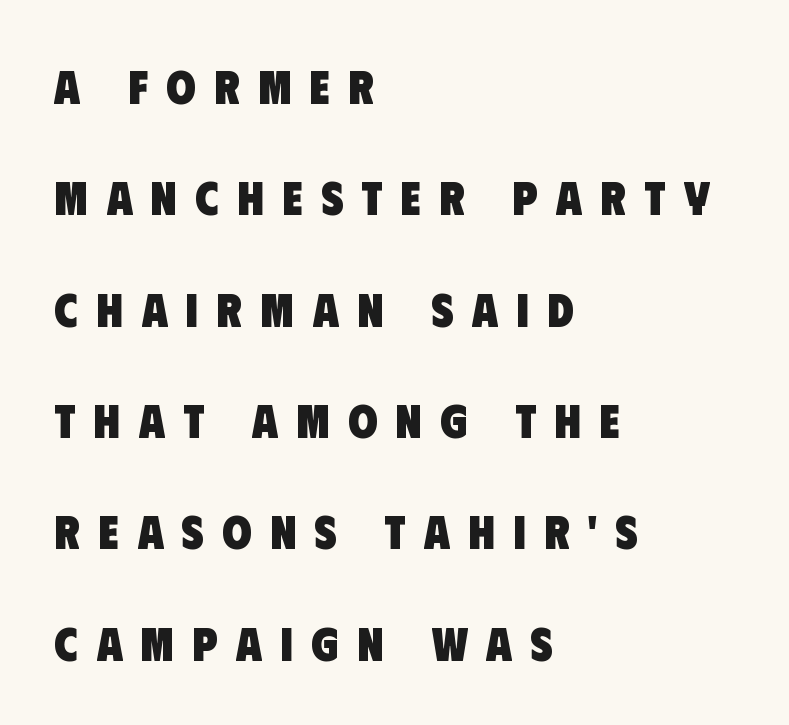
Q: Is the text bold? A: Yes.
Q: Is the typeface a serif or a sans-serif typeface? A: Sans-serif.
Q: Is the text underlined? A: No.
Q: How is the paragraph aligned? A: Left-aligned.
Q: Is the spacing between letters normal or unusually wide? A: Unusually wide.
Q: Is the spacing between lines tight, normal or loose? A: Loose.
Q: Width (condensed, normal, or wide)? A: Condensed.
Q: Stroke contrast? A: Low.
Q: x-height? A: Large.
Q: Monospaced? A: No.
